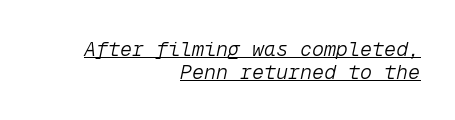
{"italic": "yes", "lean": "right", "slant_degrees": 12, "bold": "no", "underline": "yes", "align": "right", "line_spacing": "tight", "line_spacing_ratio": 1.15, "letter_spacing": "normal", "letter_spacing_em": 0.0, "glyph_px": 20}
